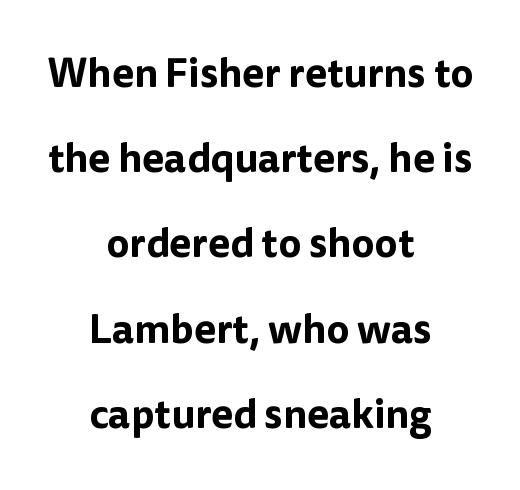
{"serif": "no", "italic": "no", "width": "normal", "stroke_contrast": "low", "x_height": "medium", "monospaced": "no", "underline": "no", "align": "center", "line_spacing": "loose", "line_spacing_ratio": 2.13, "letter_spacing": "normal", "letter_spacing_em": 0.0, "glyph_px": 40}
